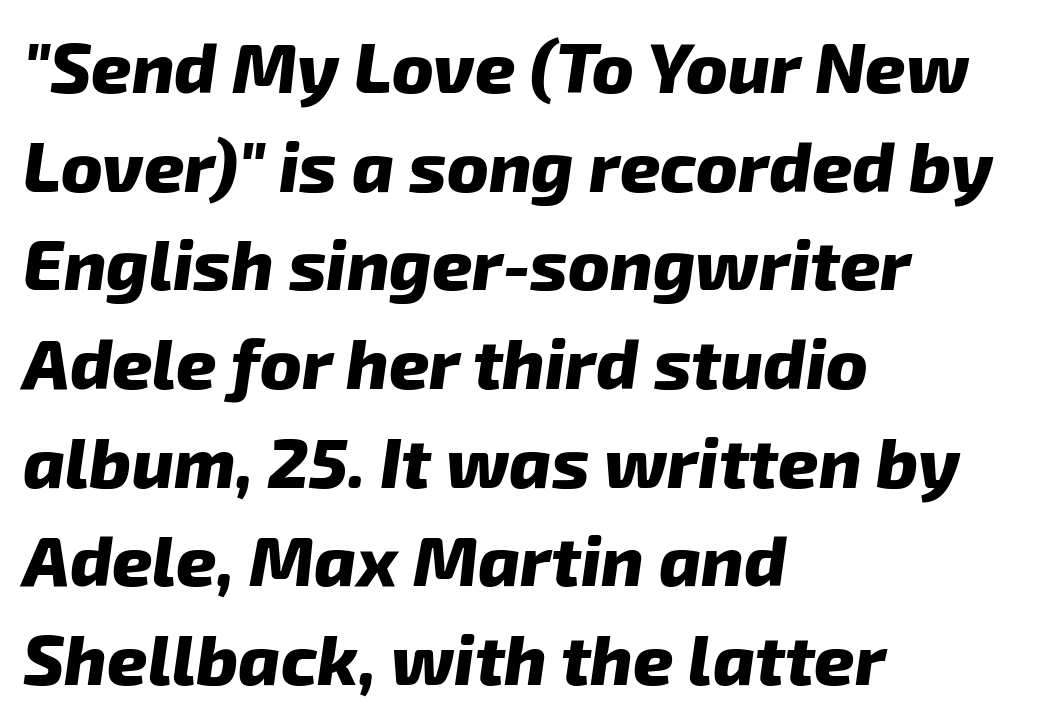
Q: Is the text bold? A: Yes.
Q: Is the text italic (slanted)? A: Yes, it leans right by about 8 degrees.
Q: Is the text underlined? A: No.
Q: How is the paragraph aligned? A: Left-aligned.
Q: Is the spacing between letters normal or unusually wide? A: Normal.
Q: Is the spacing between lines tight, normal or loose? A: Normal.
Q: Width (condensed, normal, or wide)? A: Normal.
Q: Stroke contrast? A: Low.
Q: x-height? A: Medium.
Q: Monospaced? A: No.
